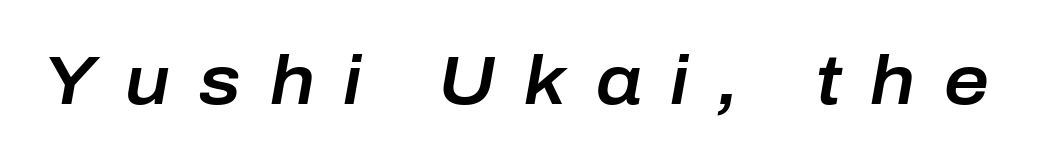
The image shows 69 px text type, italic (leaning right); set unusually wide letter spacing (+0.42 em), not underlined; low stroke contrast and a medium x-height.
